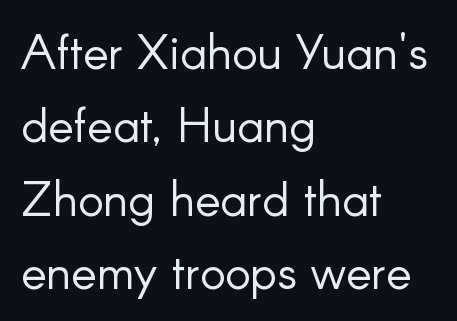
The image shows 48 px light sans-serif type, upright; set left-aligned, normal line spacing (1.53x), normal letter spacing, not underlined; low stroke contrast and a small x-height.
